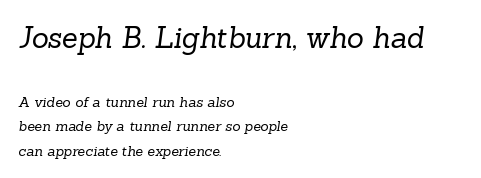
Q: Is the text bold? A: No.
Q: Is the typeface a serif or a sans-serif typeface? A: Serif.
Q: Is the text underlined? A: No.
Q: How is the paragraph aligned? A: Left-aligned.
Q: Is the spacing between letters normal or unusually wide? A: Normal.
Q: Which block of text is set in a larger size, the first (top) or the second (bottom)? A: The first (top) one.
Q: Width (condensed, normal, or wide)? A: Normal.
Q: Stroke contrast? A: Low.
Q: x-height? A: Medium.
Q: Monospaced? A: No.
